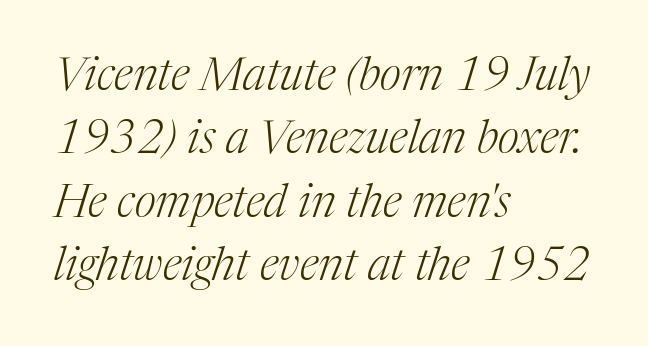
Q: Is the text bold? A: No.
Q: Is the text italic (slanted)? A: Yes, it leans right by about 17 degrees.
Q: Is the typeface a serif or a sans-serif typeface? A: Serif.
Q: Is the text underlined? A: No.
Q: How is the paragraph aligned? A: Left-aligned.
Q: Is the spacing between letters normal or unusually wide? A: Normal.
Q: Is the spacing between lines tight, normal or loose? A: Normal.
Q: Width (condensed, normal, or wide)? A: Normal.
Q: Stroke contrast? A: Medium.
Q: x-height? A: Medium.
Q: Monospaced? A: No.
